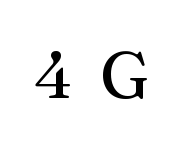
The image shows 65 px regular-weight serif type, upright; set unusually wide letter spacing (+0.43 em), not underlined; medium stroke contrast and a medium x-height.
